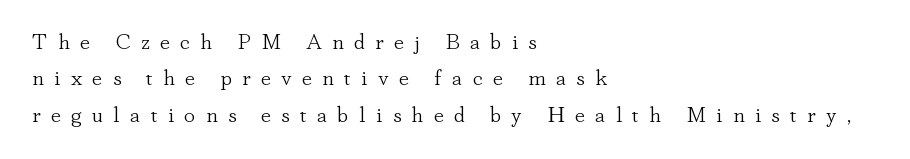
The image shows 22 px text type, upright; set left-aligned, normal line spacing (1.65x), unusually wide letter spacing (+0.47 em), not underlined.
